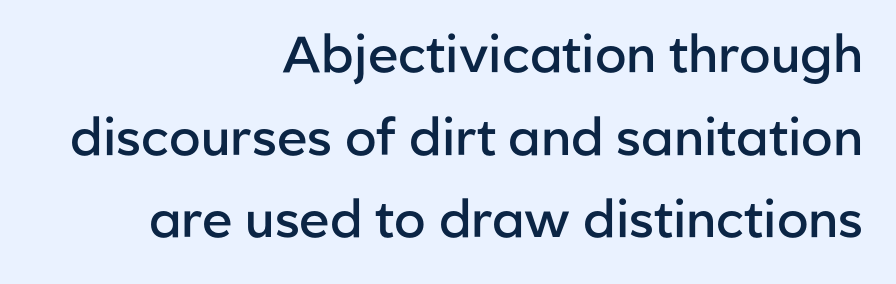
Here the glyphs are tracked normally, forming tight word shapes. This is roman type, the default non-slanted kind. On the weight axis this lands at semibold, roughly 600. The face used here is proportionally spaced, like ordinary book or web type. Where is the straight margin? On the right. The specimen omits any rule beneath the text block's lines.
